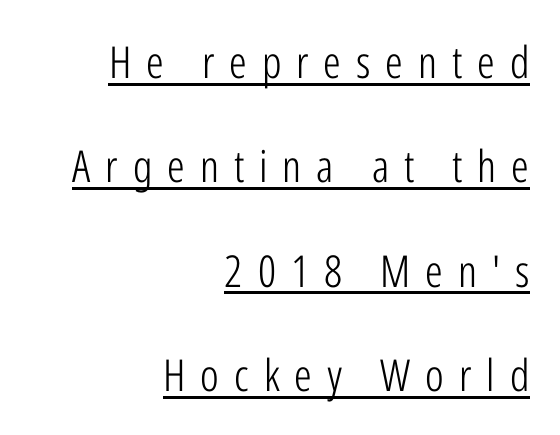
{"serif": "no", "italic": "no", "bold": "no", "weight": "light", "width": "condensed", "stroke_contrast": "low", "x_height": "medium", "monospaced": "no", "underline": "yes", "align": "right", "line_spacing": "loose", "line_spacing_ratio": 2.37, "letter_spacing": "wide", "letter_spacing_em": 0.34, "glyph_px": 44}
